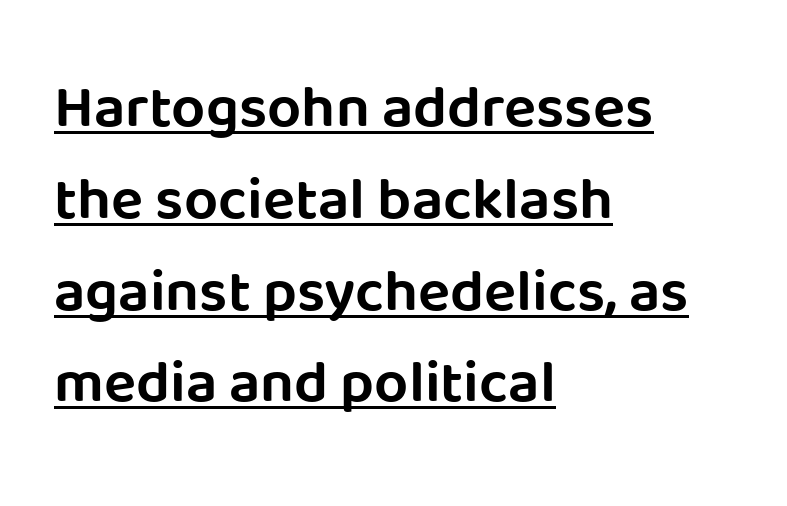
Q: Is the text italic (slanted)? A: No, it is upright.
Q: Is the typeface a serif or a sans-serif typeface? A: Sans-serif.
Q: Is the text underlined? A: Yes.
Q: How is the paragraph aligned? A: Left-aligned.
Q: Is the spacing between letters normal or unusually wide? A: Normal.
Q: Is the spacing between lines tight, normal or loose? A: Normal.
Q: Width (condensed, normal, or wide)? A: Normal.
Q: Stroke contrast? A: Low.
Q: x-height? A: Large.
Q: Monospaced? A: No.
